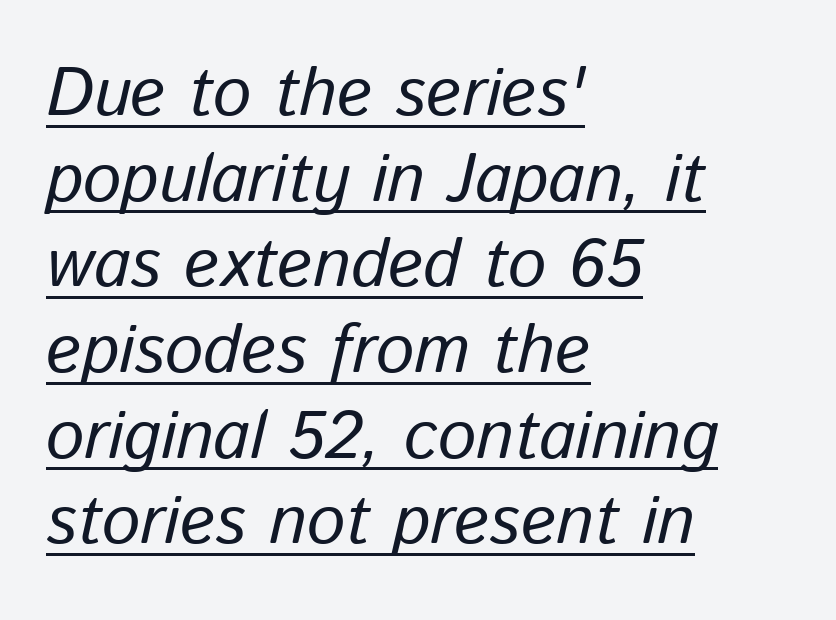
The image shows 68 px regular-weight type, italic (leaning right); set left-aligned, normal line spacing (1.26x), normal letter spacing, underlined; low stroke contrast and a medium x-height.
